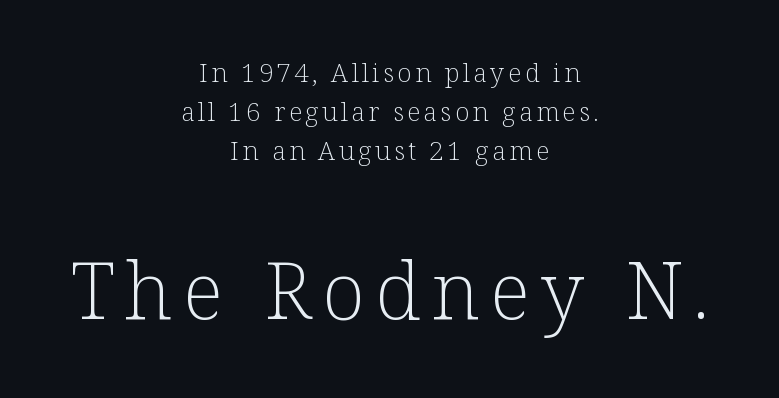
Q: Is the text bold? A: No.
Q: Is the text italic (slanted)? A: No, it is upright.
Q: Is the typeface a serif or a sans-serif typeface? A: Serif.
Q: Is the text underlined? A: No.
Q: How is the paragraph aligned? A: Centered.
Q: Is the spacing between lines tight, normal or loose? A: Normal.
Q: Which block of text is set in a larger size, the first (top) or the second (bottom)? A: The second (bottom) one.
Q: Width (condensed, normal, or wide)? A: Normal.
Q: Stroke contrast? A: Low.
Q: x-height? A: Medium.
Q: Monospaced? A: No.
